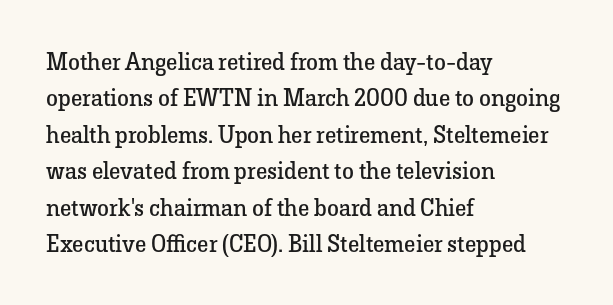
The image shows 24 px text type, upright; set left-aligned, normal line spacing (1.52x), normal letter spacing, not underlined.
